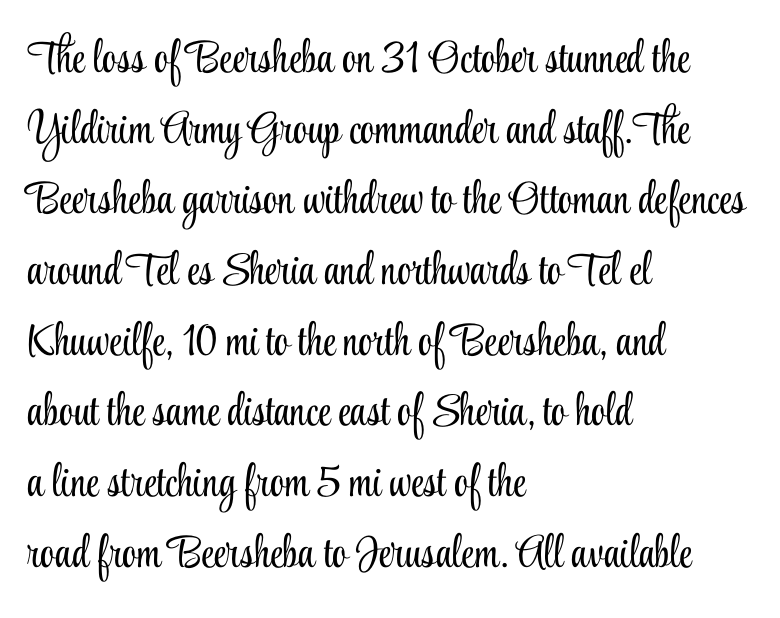
Observe the ordinary spacing: letters are neighbours, not strangers. Line spacing here is normal. Note the varied advance widths — an 'i' is clearly narrower than an 'm'. Alignment: flush left. The font is comparable to plain body text, perhaps lighter.
